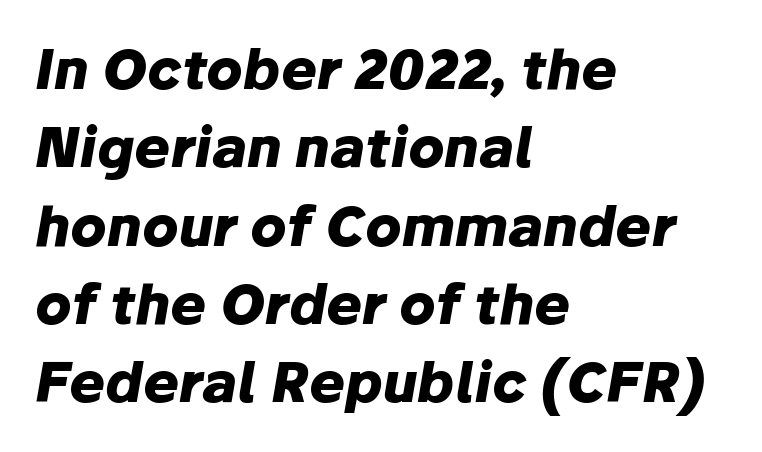
Q: Is the text bold? A: Yes.
Q: Is the text italic (slanted)? A: Yes, it leans right by about 10 degrees.
Q: Is the text underlined? A: No.
Q: How is the paragraph aligned? A: Left-aligned.
Q: Is the spacing between letters normal or unusually wide? A: Normal.
Q: Is the spacing between lines tight, normal or loose? A: Normal.
Q: Width (condensed, normal, or wide)? A: Normal.
Q: Stroke contrast? A: Low.
Q: x-height? A: Medium.
Q: Monospaced? A: No.
